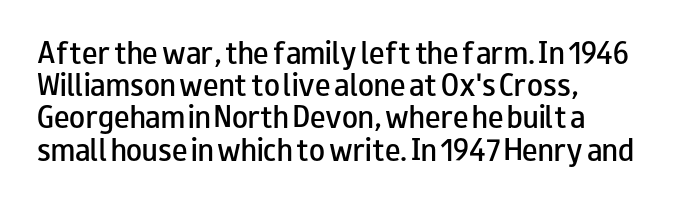
The image shows 26 px text type, upright; set left-aligned, line spacing 1.24x, normal letter spacing, not underlined.
